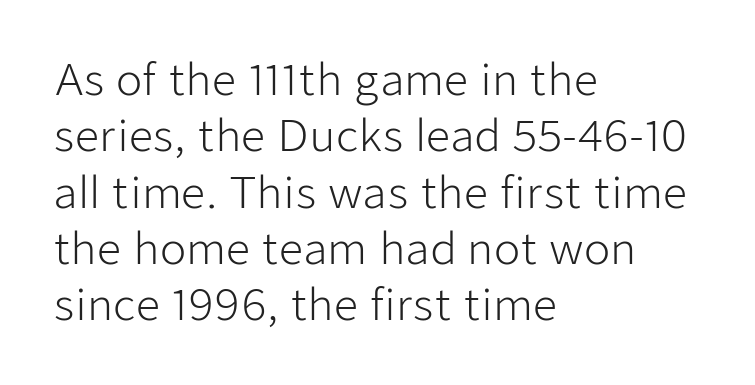
Q: Is the text bold? A: No.
Q: Is the text italic (slanted)? A: No, it is upright.
Q: Is the typeface a serif or a sans-serif typeface? A: Sans-serif.
Q: Is the text underlined? A: No.
Q: How is the paragraph aligned? A: Left-aligned.
Q: Is the spacing between letters normal or unusually wide? A: Normal.
Q: Is the spacing between lines tight, normal or loose? A: Normal.
Q: Width (condensed, normal, or wide)? A: Normal.
Q: Stroke contrast? A: Low.
Q: x-height? A: Medium.
Q: Monospaced? A: No.
